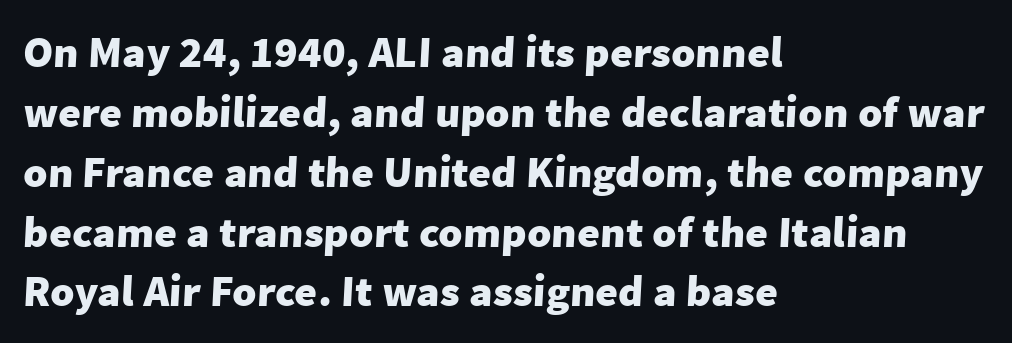
These lines sit exactly where default settings would place them. The letters advance in unequal steps, a hallmark of proportional type. Look at the bottom of the vertical strokes: they stop flat, with no serifs. Left-aligned paragraph, ragged on the right. Tracking here is standard; glyphs follow each other at the usual distance. This rendering features lettering with no underline.
